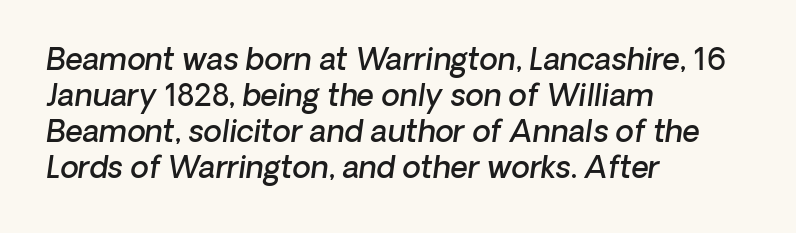
Q: Is the text bold? A: Semi-bold.
Q: Is the text italic (slanted)? A: Yes, it leans right by about 8 degrees.
Q: Is the text underlined? A: No.
Q: How is the paragraph aligned? A: Left-aligned.
Q: Is the spacing between letters normal or unusually wide? A: Normal.
Q: Width (condensed, normal, or wide)? A: Normal.
Q: Stroke contrast? A: Low.
Q: x-height? A: Medium.
Q: Monospaced? A: No.
